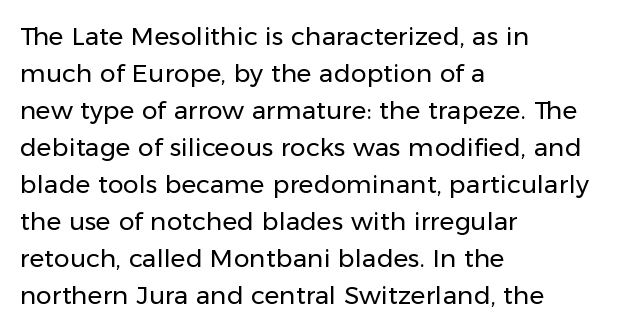
Q: Is the text bold? A: No.
Q: Is the text italic (slanted)? A: No, it is upright.
Q: Is the text underlined? A: No.
Q: How is the paragraph aligned? A: Left-aligned.
Q: Is the spacing between letters normal or unusually wide? A: Normal.
Q: Is the spacing between lines tight, normal or loose? A: Normal.
